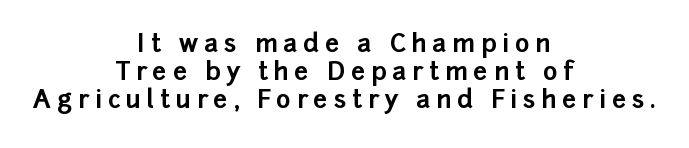
Q: Is the text bold? A: Yes.
Q: Is the text italic (slanted)? A: No, it is upright.
Q: Is the text underlined? A: No.
Q: How is the paragraph aligned? A: Centered.
Q: Is the spacing between letters normal or unusually wide? A: Unusually wide.
Q: Is the spacing between lines tight, normal or loose? A: Tight.
